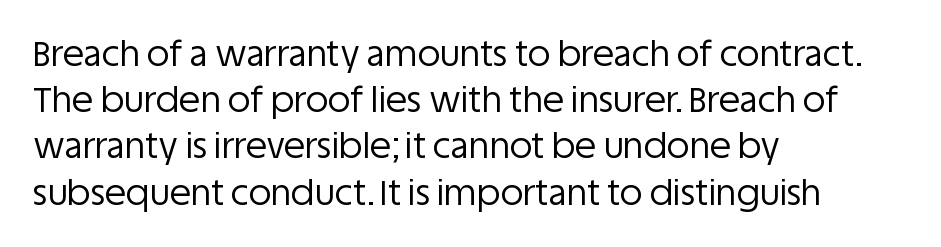
The image shows 35 px regular-weight sans-serif type, upright; set left-aligned, normal line spacing (1.32x), normal letter spacing, not underlined; low stroke contrast and a large x-height.
